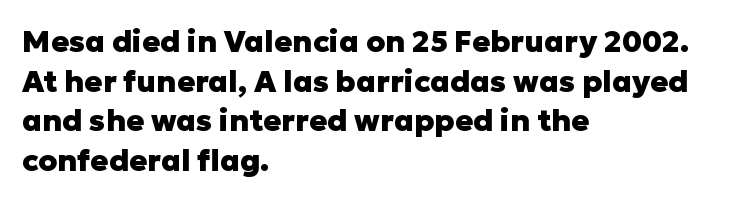
The image shows 30 px heavy sans-serif type, upright; set left-aligned, normal line spacing (1.32x), normal letter spacing, not underlined; low stroke contrast and a medium x-height.
